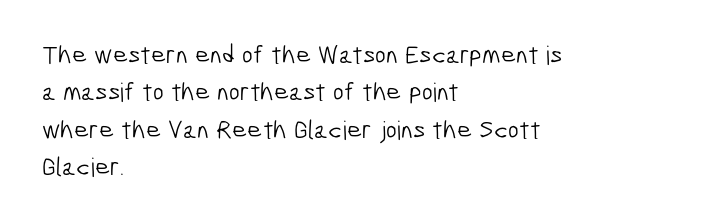
Is the letter spacing exaggerated? No — it looks like the ordinary default. Horizontal bands of white between lines are of average thickness. Underline: absent. Nothing heavy about these letters — not bold at all. The paragraph has a hard left edge and a soft right edge.
